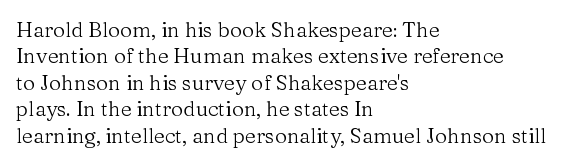
{"italic": "no", "bold": "no", "underline": "no", "align": "left", "line_spacing": "normal", "line_spacing_ratio": 1.26, "letter_spacing": "normal", "letter_spacing_em": 0.0, "glyph_px": 21}
